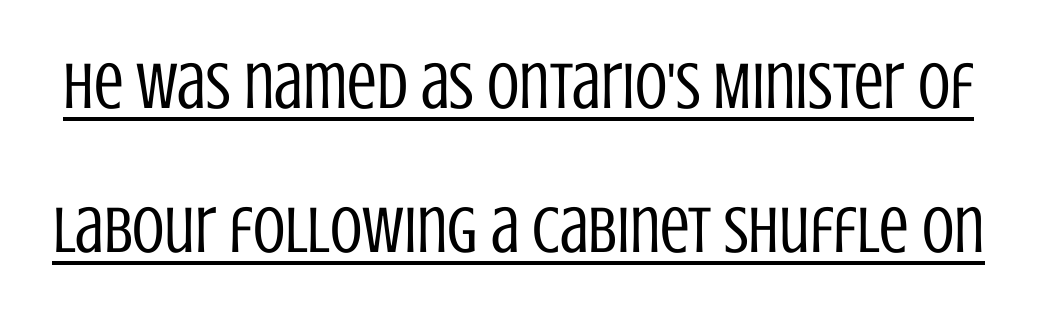
{"serif": "no", "italic": "no", "bold": "no", "weight": "regular", "width": "condensed", "stroke_contrast": "low", "x_height": "large", "monospaced": "no", "underline": "yes", "line_spacing": "loose", "line_spacing_ratio": 2.18, "letter_spacing": "normal", "letter_spacing_em": 0.0, "glyph_px": 66}
